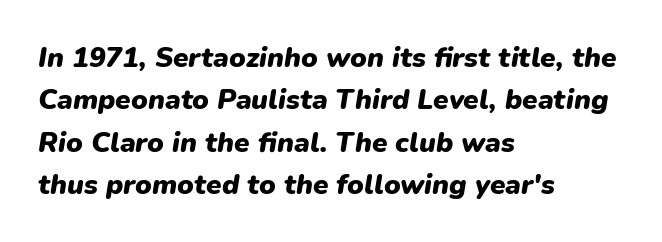
The image shows 28 px heavy type, italic (leaning right); set left-aligned, normal line spacing (1.51x), normal letter spacing, not underlined; low stroke contrast and a medium x-height.
